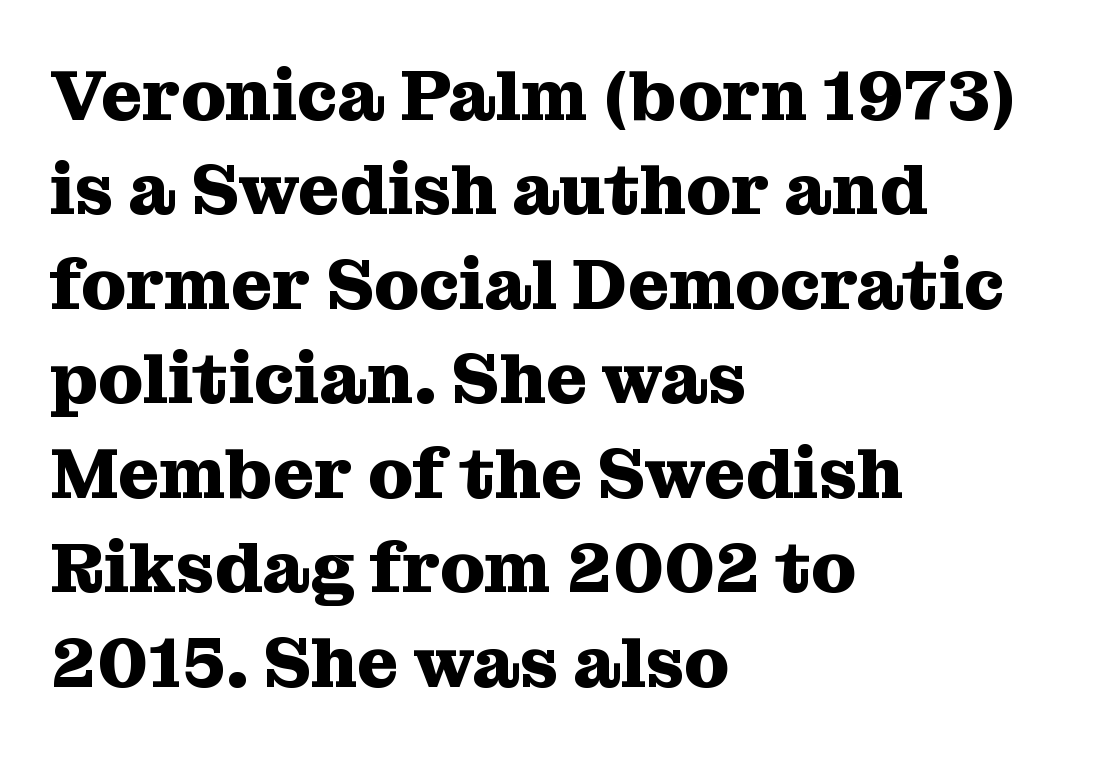
The image shows 71 px heavy serif type, upright; set left-aligned, normal line spacing (1.33x), normal letter spacing, not underlined; medium stroke contrast and a medium x-height.
